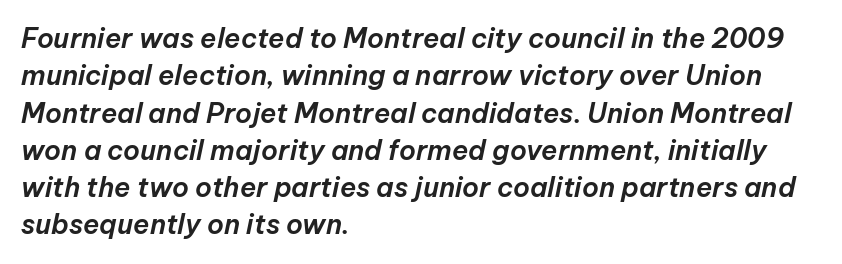
Q: Is the text italic (slanted)? A: Yes, it leans right by about 12 degrees.
Q: Is the text underlined? A: No.
Q: How is the paragraph aligned? A: Left-aligned.
Q: Is the spacing between letters normal or unusually wide? A: Normal.
Q: Is the spacing between lines tight, normal or loose? A: Normal.
